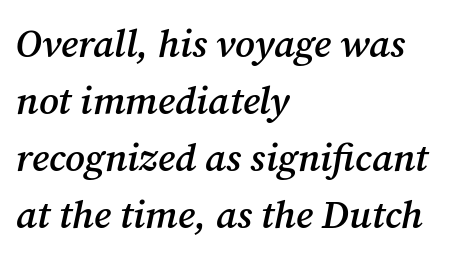
The image shows 39 px semibold serif type, italic (leaning right); set left-aligned, normal line spacing (1.46x), normal letter spacing, not underlined; medium stroke contrast and a medium x-height.
